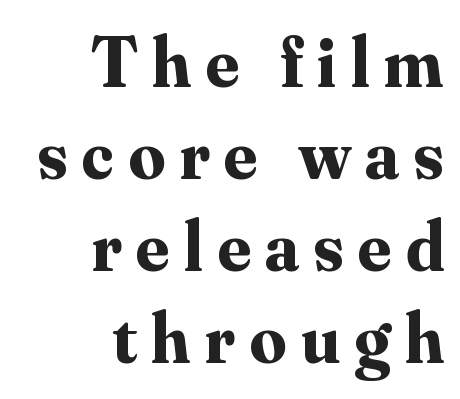
{"serif": "yes", "italic": "no", "bold": "yes", "weight": "bold", "width": "normal", "stroke_contrast": "medium", "x_height": "small", "monospaced": "no", "underline": "no", "align": "right", "line_spacing": "normal", "line_spacing_ratio": 1.28, "letter_spacing": "wide", "letter_spacing_em": 0.2, "glyph_px": 72}
